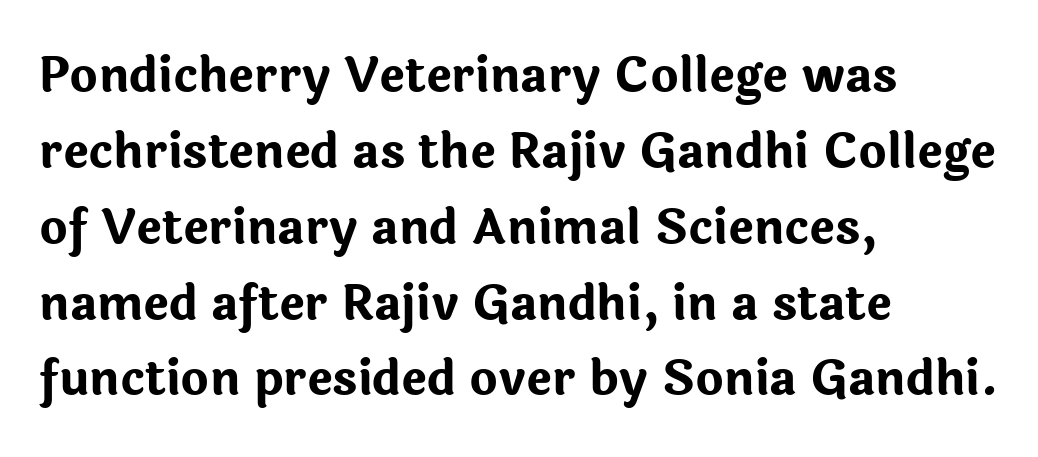
The image shows 48 px bold sans-serif type, upright; set left-aligned, normal line spacing (1.58x), normal letter spacing, not underlined; low stroke contrast and a medium x-height.
